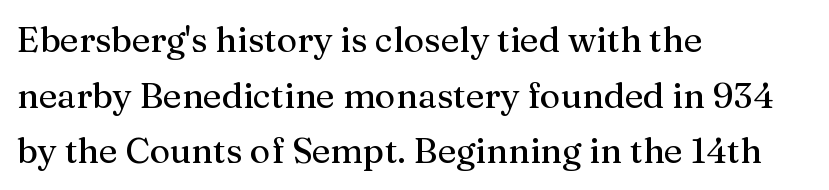
Quick note: not italic, upright. The space between consecutive lines is moderate. The compositor pushed each line to the left boundary. Between one letter and the next there's only the usual sliver of space. The letters advance in unequal steps, a hallmark of proportional type.
